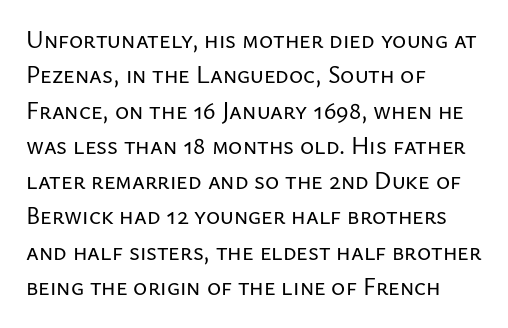
{"italic": "no", "underline": "no", "align": "left", "line_spacing": "normal", "line_spacing_ratio": 1.47, "letter_spacing": "normal", "letter_spacing_em": 0.0, "glyph_px": 24}
